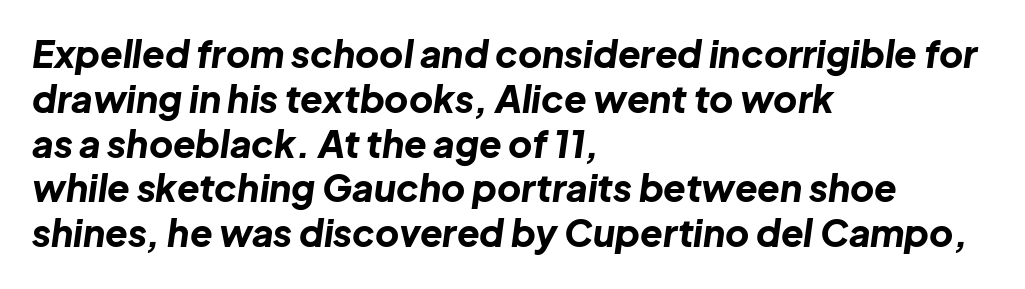
The image shows 37 px bold type, italic (leaning right); set left-aligned, line spacing 1.21x, normal letter spacing, not underlined; low stroke contrast and a medium x-height.
